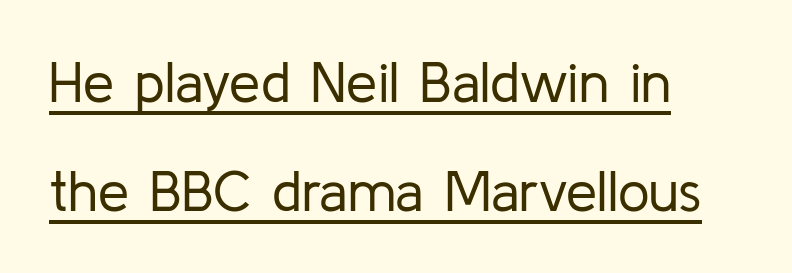
Q: Is the text bold? A: No.
Q: Is the text italic (slanted)? A: No, it is upright.
Q: Is the typeface a serif or a sans-serif typeface? A: Sans-serif.
Q: Is the text underlined? A: Yes.
Q: How is the paragraph aligned? A: Left-aligned.
Q: Is the spacing between letters normal or unusually wide? A: Normal.
Q: Is the spacing between lines tight, normal or loose? A: Loose.
Q: Width (condensed, normal, or wide)? A: Normal.
Q: Stroke contrast? A: Low.
Q: x-height? A: Medium.
Q: Monospaced? A: No.
